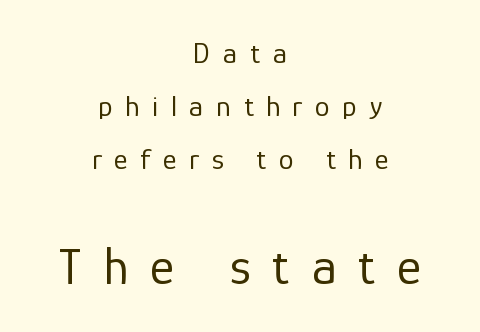
Q: Is the text bold? A: No.
Q: Is the text italic (slanted)? A: No, it is upright.
Q: Is the typeface a serif or a sans-serif typeface? A: Sans-serif.
Q: Is the text underlined? A: No.
Q: How is the paragraph aligned? A: Centered.
Q: Is the spacing between letters normal or unusually wide? A: Unusually wide.
Q: Which block of text is set in a larger size, the first (top) or the second (bottom)? A: The second (bottom) one.
Q: Width (condensed, normal, or wide)? A: Normal.
Q: Stroke contrast? A: Low.
Q: x-height? A: Medium.
Q: Monospaced? A: No.
